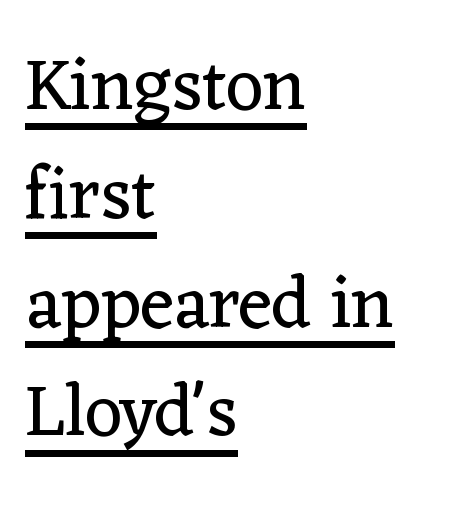
Q: Is the text bold? A: No.
Q: Is the text italic (slanted)? A: No, it is upright.
Q: Is the typeface a serif or a sans-serif typeface? A: Serif.
Q: Is the text underlined? A: Yes.
Q: How is the paragraph aligned? A: Left-aligned.
Q: Is the spacing between letters normal or unusually wide? A: Normal.
Q: Is the spacing between lines tight, normal or loose? A: Normal.
Q: Width (condensed, normal, or wide)? A: Normal.
Q: Stroke contrast? A: Low.
Q: x-height? A: Medium.
Q: Monospaced? A: No.
